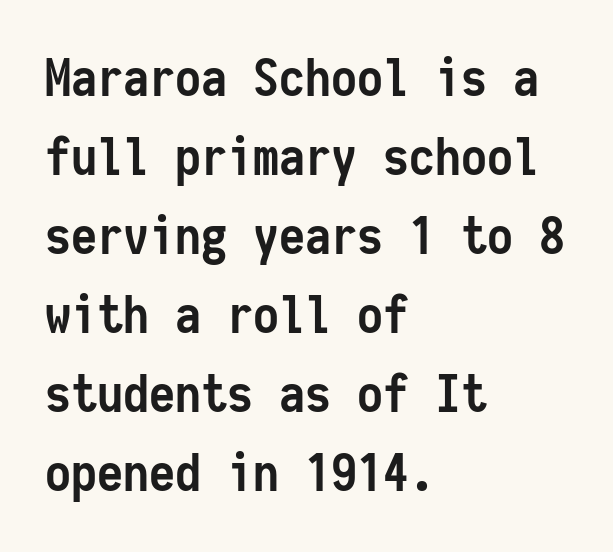
You could call the tracking neutral — neither tight nor loose. No feet cap the strokes, marking this as sans-serif type. Designer's note — italics off, roman on. The face used here is monospaced, like something from a code editor. The words here are not underlined.
